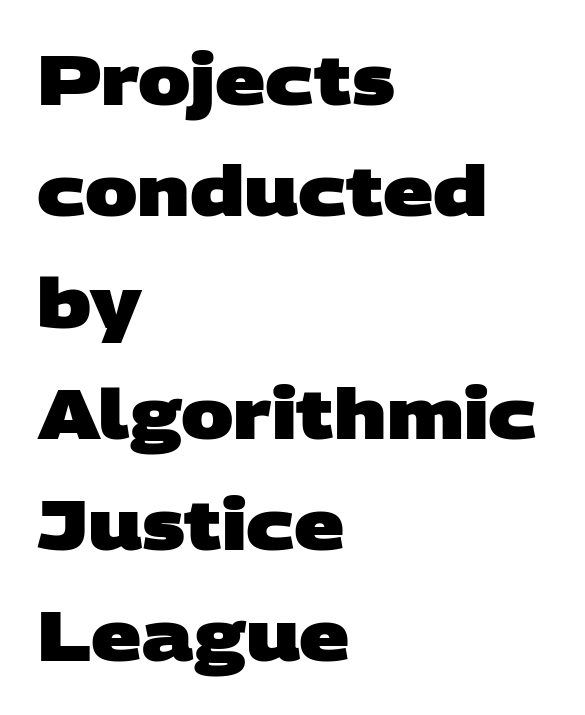
The image shows 70 px heavy, wide sans-serif type; set left-aligned, normal line spacing (1.59x), normal letter spacing, not underlined; low stroke contrast and a large x-height.
